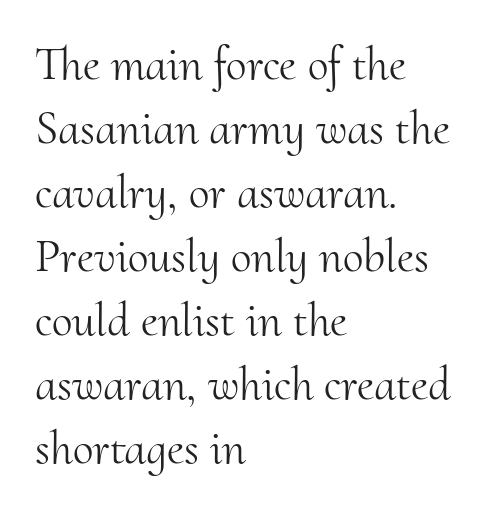
The image shows 47 px light serif type, upright; set left-aligned, normal line spacing (1.36x), normal letter spacing, not underlined; medium stroke contrast and a small x-height.
